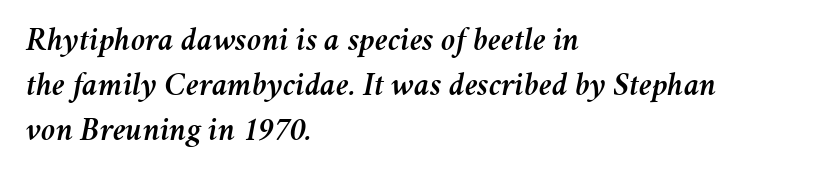
The image shows 33 px text type, italic (leaning right); set left-aligned, normal line spacing (1.37x), normal letter spacing, not underlined; medium stroke contrast and a medium x-height.
